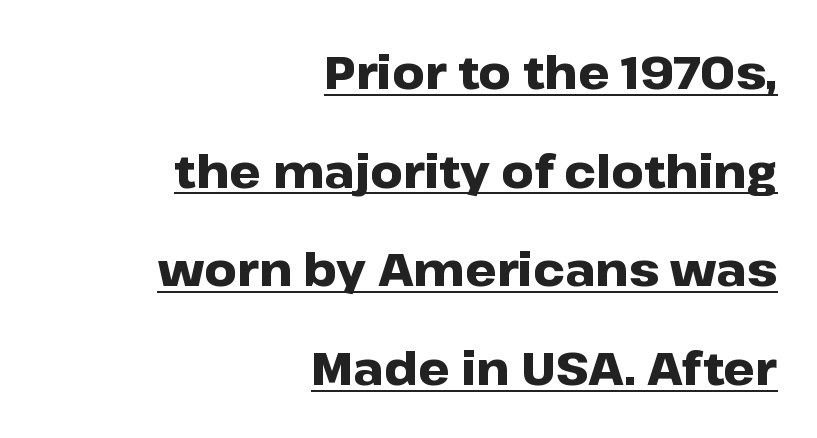
The image shows 45 px heavy, wide sans-serif type, upright; set right-aligned, loose line spacing (2.19x), normal letter spacing, underlined; low stroke contrast and a medium x-height.
